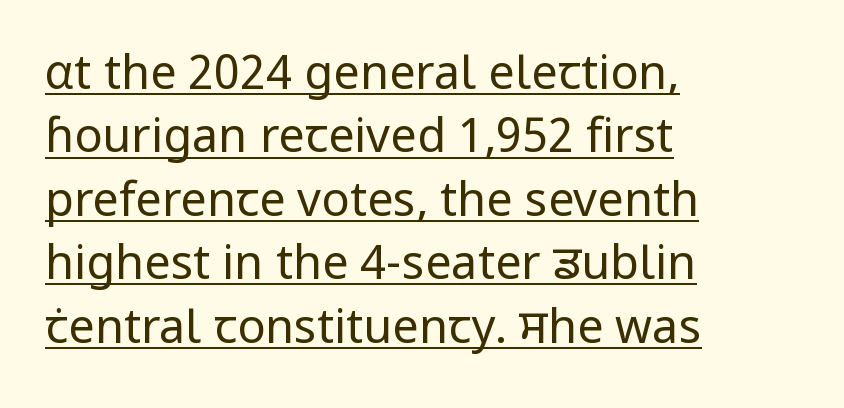
{"serif": "no", "italic": "no", "bold": "no", "weight": "regular", "width": "normal", "stroke_contrast": "low", "x_height": "medium", "monospaced": "no", "underline": "yes", "align": "left", "line_spacing": "normal", "line_spacing_ratio": 1.35, "letter_spacing": "normal", "letter_spacing_em": 0.0, "glyph_px": 47}
